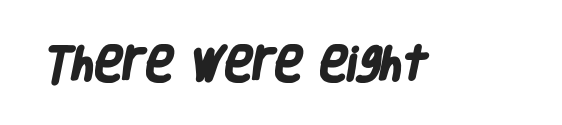
{"serif": "no", "bold": "yes", "weight": "heavy", "width": "condensed", "stroke_contrast": "low", "x_height": "large", "monospaced": "no", "underline": "no", "letter_spacing": "normal", "letter_spacing_em": 0.0, "glyph_px": 38}
